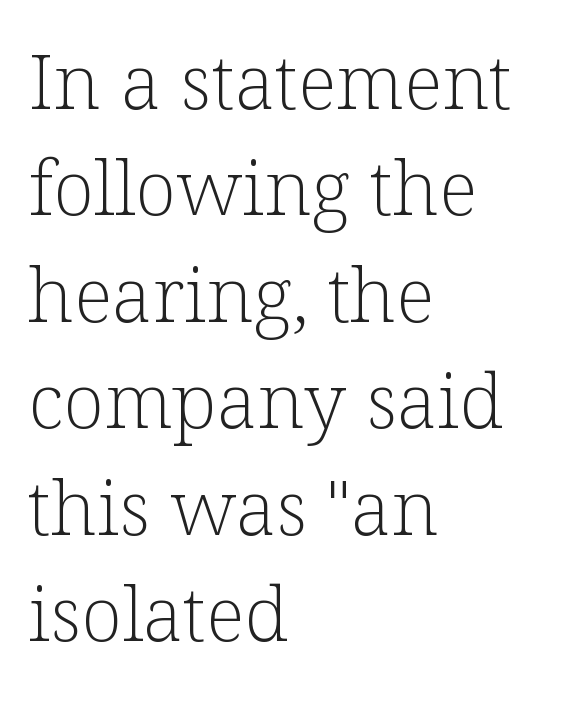
Q: Is the text bold? A: No.
Q: Is the text italic (slanted)? A: No, it is upright.
Q: Is the typeface a serif or a sans-serif typeface? A: Serif.
Q: Is the text underlined? A: No.
Q: How is the paragraph aligned? A: Left-aligned.
Q: Is the spacing between letters normal or unusually wide? A: Normal.
Q: Is the spacing between lines tight, normal or loose? A: Normal.
Q: Width (condensed, normal, or wide)? A: Normal.
Q: Stroke contrast? A: Low.
Q: x-height? A: Medium.
Q: Monospaced? A: No.
